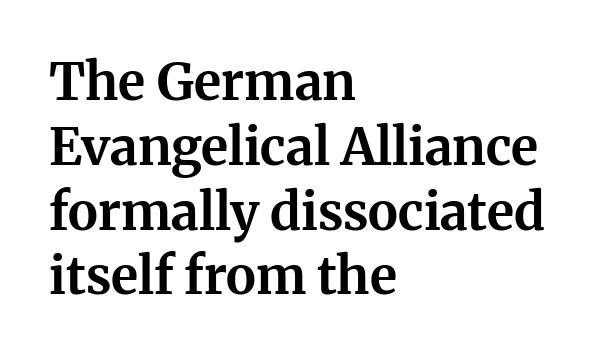
If you drew a ruler down the left edge, every line would touch it. These lines were composed using upright roman letters. Do the characters align in a grid? No, the font is proportional. In terms of leading, this rendering sits right in the middle.
